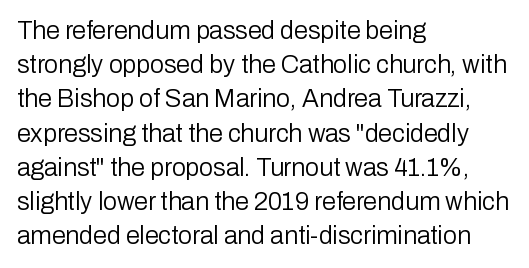
{"italic": "no", "bold": "no", "underline": "no", "align": "left", "line_spacing": "normal", "line_spacing_ratio": 1.37, "letter_spacing": "normal", "letter_spacing_em": 0.0, "glyph_px": 25}
